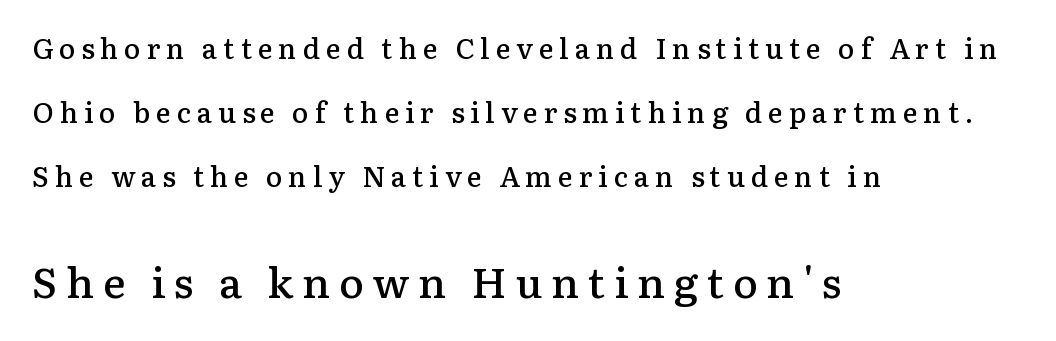
The face used here is seriffed, in the tradition of book romans. The block sitting lower on the canvas is the one with enlarged characters. Unlike italic type, these characters show no tilt at all. These lines have a slow, spaced-out rhythm from letter to letter. Airy leading. Spacing verdict: proportional, widths tailored to each character.
